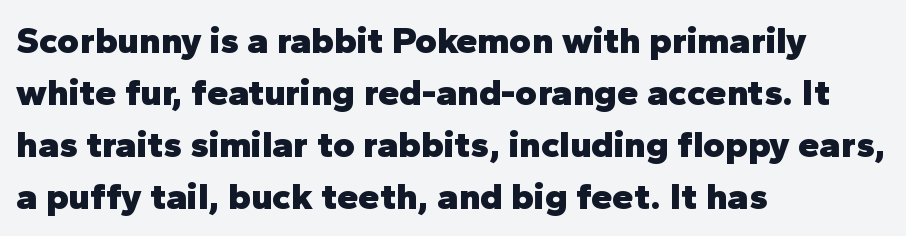
Q: Is the text bold? A: Yes.
Q: Is the text italic (slanted)? A: No, it is upright.
Q: Is the typeface a serif or a sans-serif typeface? A: Sans-serif.
Q: Is the text underlined? A: No.
Q: How is the paragraph aligned? A: Left-aligned.
Q: Is the spacing between letters normal or unusually wide? A: Normal.
Q: Is the spacing between lines tight, normal or loose? A: Normal.
Q: Width (condensed, normal, or wide)? A: Normal.
Q: Stroke contrast? A: Low.
Q: x-height? A: Medium.
Q: Monospaced? A: No.
